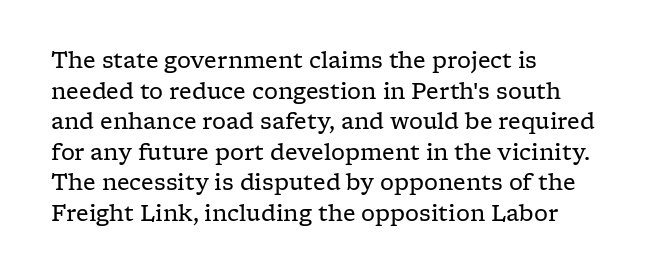
{"italic": "no", "bold": "no", "underline": "no", "align": "left", "line_spacing": "normal", "line_spacing_ratio": 1.39, "letter_spacing": "normal", "letter_spacing_em": 0.0, "glyph_px": 22}
